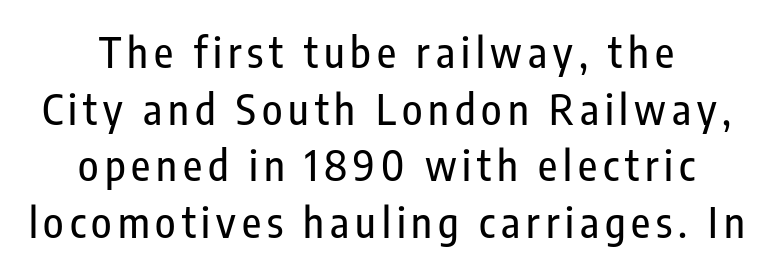
{"serif": "no", "italic": "no", "width": "condensed", "stroke_contrast": "low", "x_height": "medium", "monospaced": "no", "underline": "no", "line_spacing": "normal", "line_spacing_ratio": 1.35, "glyph_px": 42}
